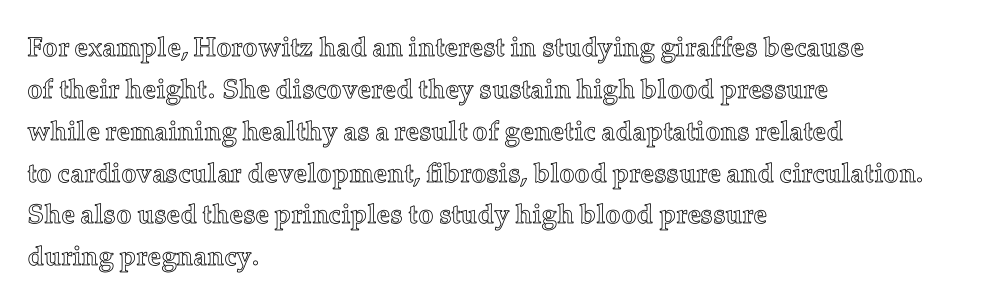
Q: Is the text italic (slanted)? A: No, it is upright.
Q: Is the text underlined? A: No.
Q: How is the paragraph aligned? A: Left-aligned.
Q: Is the spacing between letters normal or unusually wide? A: Normal.
Q: Is the spacing between lines tight, normal or loose? A: Normal.
